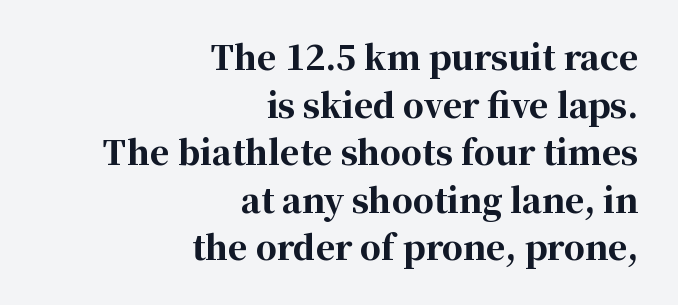
Q: Is the text bold? A: Yes.
Q: Is the text italic (slanted)? A: No, it is upright.
Q: Is the typeface a serif or a sans-serif typeface? A: Serif.
Q: Is the text underlined? A: No.
Q: How is the paragraph aligned? A: Right-aligned.
Q: Is the spacing between letters normal or unusually wide? A: Normal.
Q: Is the spacing between lines tight, normal or loose? A: Normal.
Q: Width (condensed, normal, or wide)? A: Normal.
Q: Stroke contrast? A: High.
Q: x-height? A: Medium.
Q: Monospaced? A: No.
